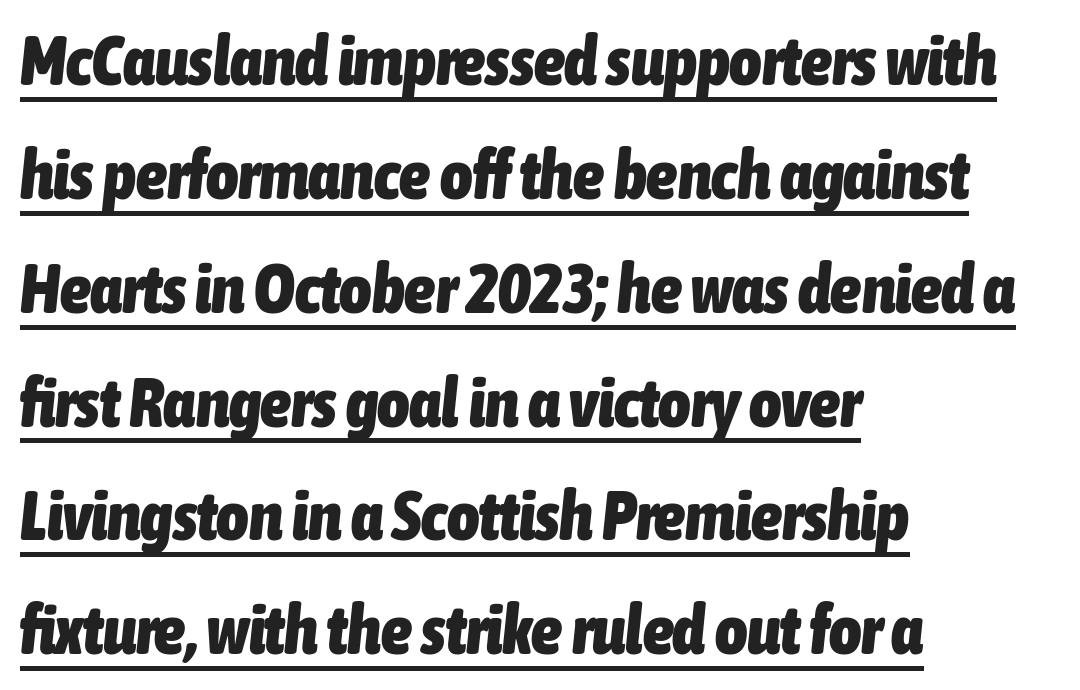
Q: Is the text bold? A: Yes.
Q: Is the text italic (slanted)? A: Yes, it leans right by about 6 degrees.
Q: Is the text underlined? A: Yes.
Q: How is the paragraph aligned? A: Left-aligned.
Q: Is the spacing between letters normal or unusually wide? A: Normal.
Q: Is the spacing between lines tight, normal or loose? A: Normal.
Q: Width (condensed, normal, or wide)? A: Condensed.
Q: Stroke contrast? A: Low.
Q: x-height? A: Medium.
Q: Monospaced? A: No.
